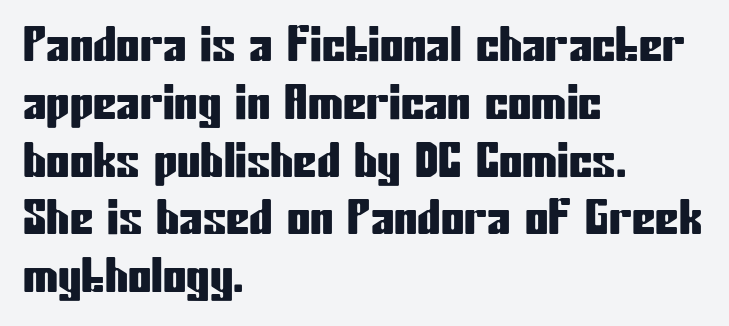
Q: Is the text italic (slanted)? A: No, it is upright.
Q: Is the typeface a serif or a sans-serif typeface? A: Sans-serif.
Q: Is the text underlined? A: No.
Q: How is the paragraph aligned? A: Left-aligned.
Q: Is the spacing between letters normal or unusually wide? A: Normal.
Q: Width (condensed, normal, or wide)? A: Condensed.
Q: Stroke contrast? A: Low.
Q: x-height? A: Medium.
Q: Monospaced? A: No.
